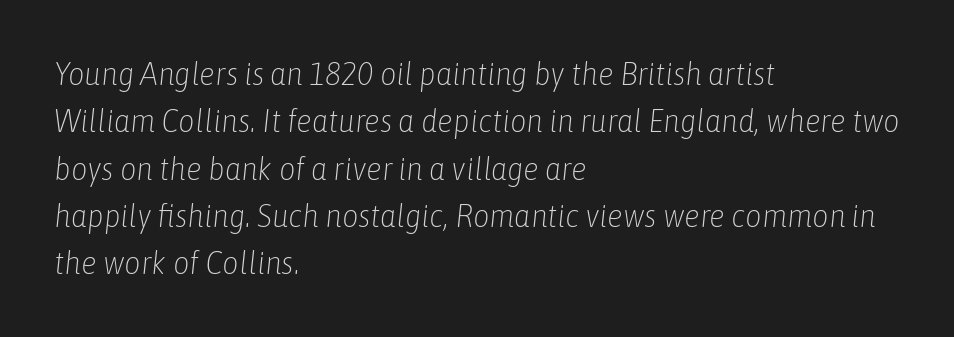
Character widths vary here, with narrow letters taking less room than wide ones. Descenders hang freely into open space. Quick note: interline space is typical. Each stroke keeps to a modest, everyday thickness or less. The passage is arranged the way most books set body copy — flush left. The tracking reads as untouched default to a designer's eye.
